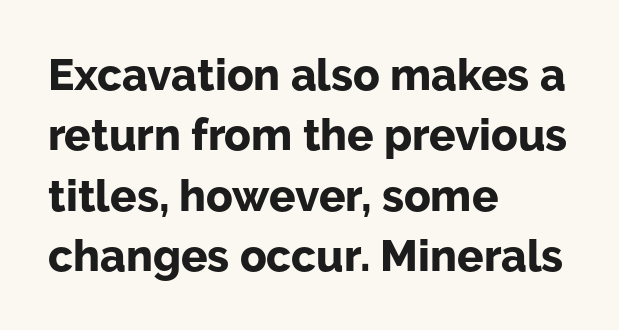
The image shows 44 px bold sans-serif type, upright; set left-aligned, normal line spacing (1.37x), normal letter spacing, not underlined; low stroke contrast and a medium x-height.
